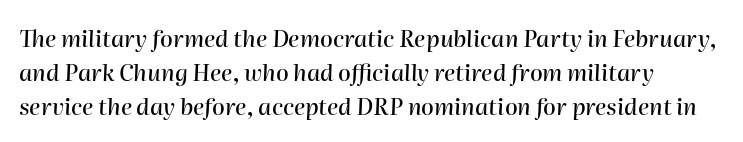
Q: Is the text italic (slanted)? A: Yes, it leans right by about 2 degrees.
Q: Is the text underlined? A: No.
Q: Is the spacing between letters normal or unusually wide? A: Normal.
Q: Is the spacing between lines tight, normal or loose? A: Normal.
